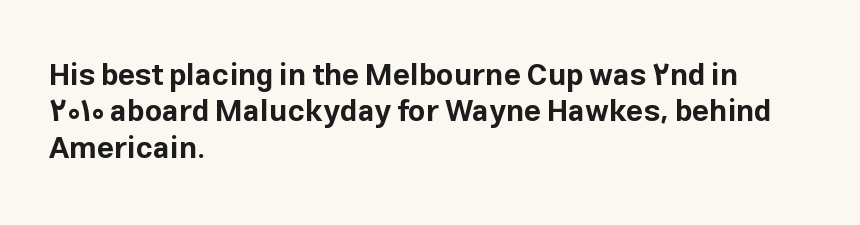
Words float on clear page, feet unadorned. Upright lettering throughout. Is this a sans? Yes — the strokes have no serifs. Between one letter and the next there's only the usual sliver of space.
